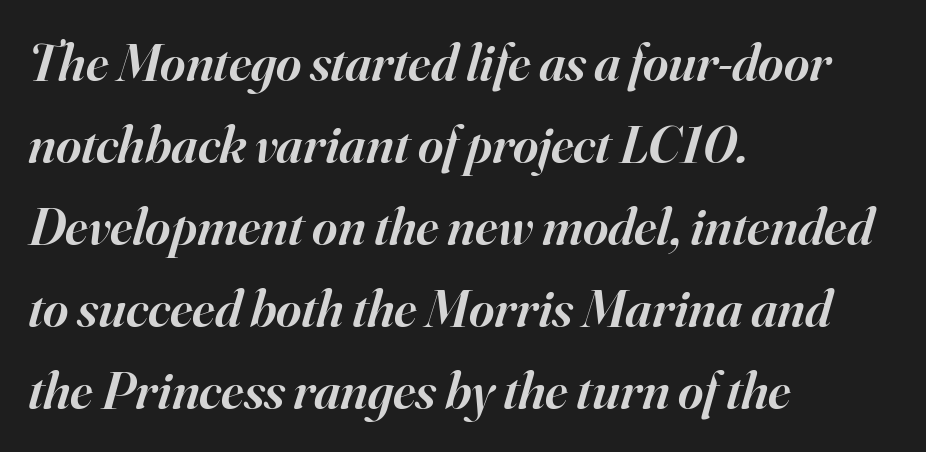
{"serif": "yes", "italic": "yes", "lean": "right", "slant_degrees": 16, "bold": "semi", "weight": "semibold", "width": "normal", "stroke_contrast": "high", "x_height": "small", "monospaced": "no", "underline": "no", "align": "left", "line_spacing": "normal", "line_spacing_ratio": 1.52, "letter_spacing": "normal", "letter_spacing_em": 0.0, "glyph_px": 54}
